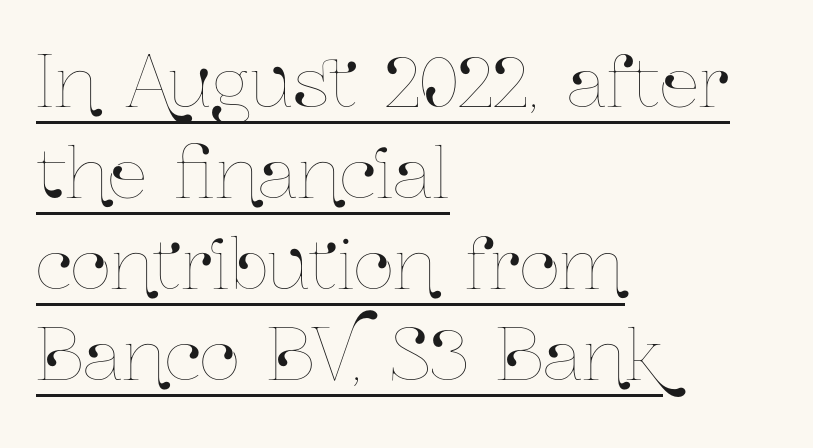
The letters stand straight up with perfectly vertical stems. There is no visible air inserted between adjacent glyphs. Proportional: the letters do not fall into vertical columns. The block of text has a typical density, with ordinary space between rows. Which margin do the lines hug? The left one — the right edge is uneven.
